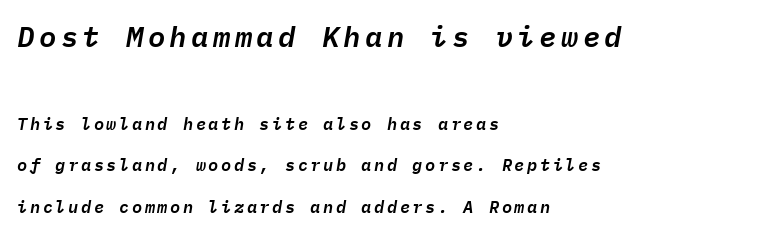
The lines are spread far apart with generous leading. The passage shown is typed in a monospace face where columns stay perfectly aligned. If you drew a line through each stem, it would be angled. Quick note: underline off.
